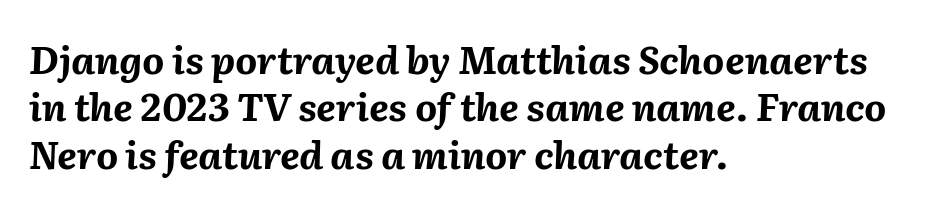
Lines of text with bare space underneath. Every row of glyphs begins at an identical x-position on the left. Tracking here is standard; glyphs follow each other at the usual distance. Every character sits at an angle, as italics do.
